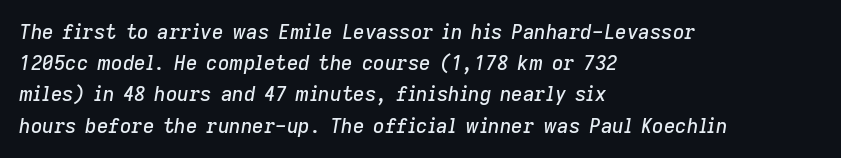
{"italic": "yes", "lean": "right", "slant_degrees": 9, "underline": "no", "align": "left", "line_spacing": "normal", "line_spacing_ratio": 1.56, "letter_spacing": "normal", "letter_spacing_em": 0.0, "glyph_px": 20}
